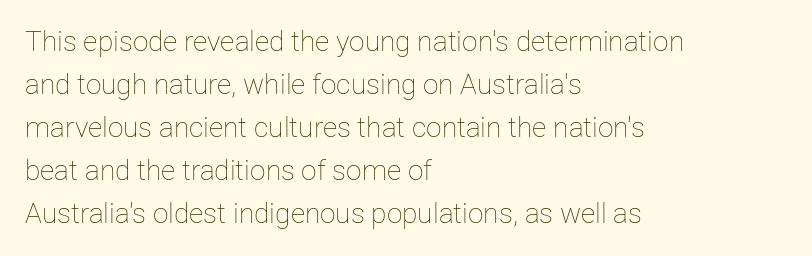
{"italic": "no", "bold": "no", "weight": "thin", "width": "normal", "stroke_contrast": "low", "x_height": "medium", "monospaced": "no", "underline": "no", "align": "left", "line_spacing": "normal", "line_spacing_ratio": 1.54, "letter_spacing": "normal", "letter_spacing_em": 0.0, "glyph_px": 28}
